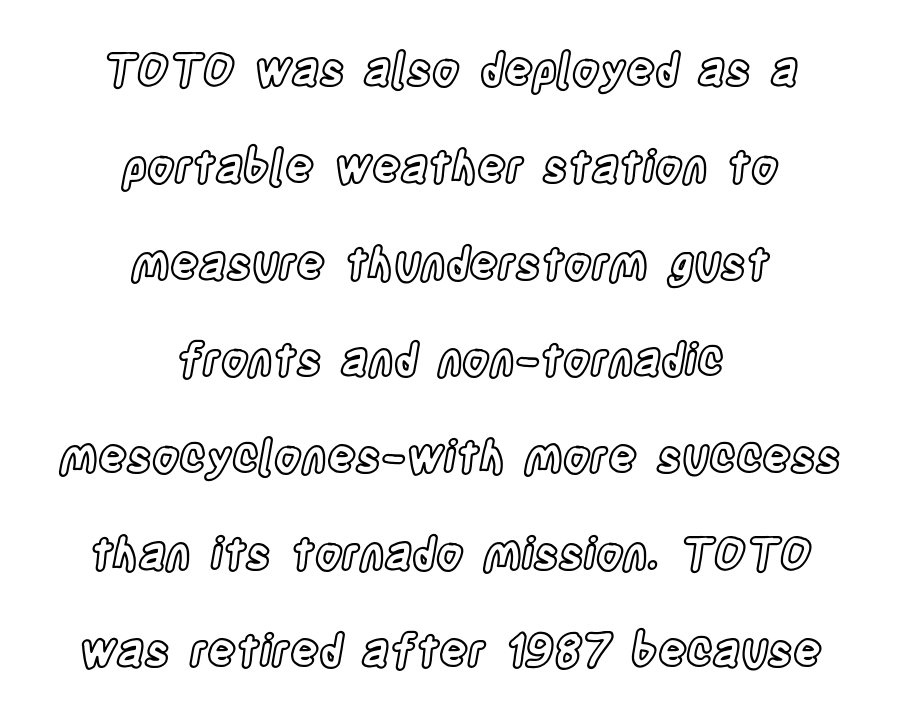
The image shows 44 px condensed type; set centered, loose line spacing (2.2x), normal letter spacing, not underlined; a large x-height.
